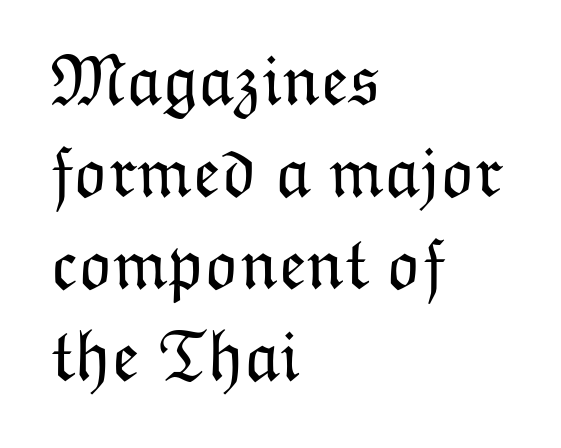
Q: Is the text bold? A: No.
Q: Is the text italic (slanted)? A: No, it is upright.
Q: Is the text underlined? A: No.
Q: How is the paragraph aligned? A: Left-aligned.
Q: Is the spacing between letters normal or unusually wide? A: Normal.
Q: Is the spacing between lines tight, normal or loose? A: Normal.
Q: Width (condensed, normal, or wide)? A: Normal.
Q: Stroke contrast? A: Low.
Q: x-height? A: Medium.
Q: Monospaced? A: No.
